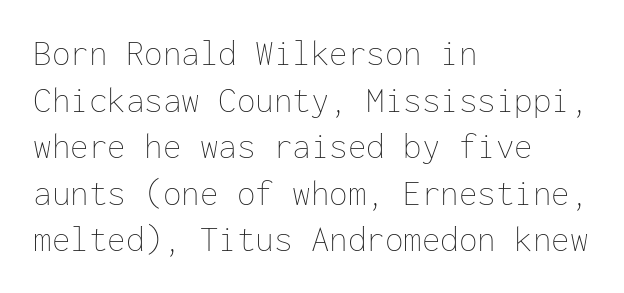
Q: Is the text bold? A: No.
Q: Is the text italic (slanted)? A: No, it is upright.
Q: Is the text underlined? A: No.
Q: How is the paragraph aligned? A: Left-aligned.
Q: Is the spacing between letters normal or unusually wide? A: Normal.
Q: Is the spacing between lines tight, normal or loose? A: Normal.
Q: Width (condensed, normal, or wide)? A: Normal.
Q: Stroke contrast? A: Low.
Q: x-height? A: Medium.
Q: Monospaced? A: Yes.
